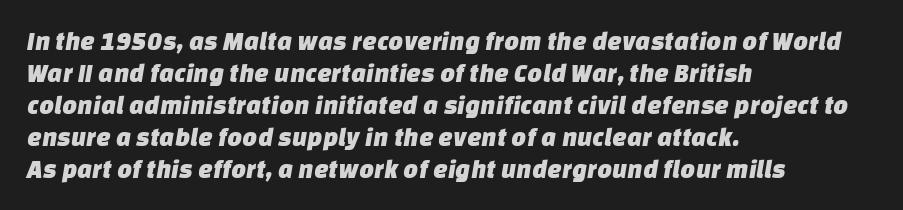
The image shows 26 px text type; set left-aligned, line spacing 1.23x, normal letter spacing, not underlined.
